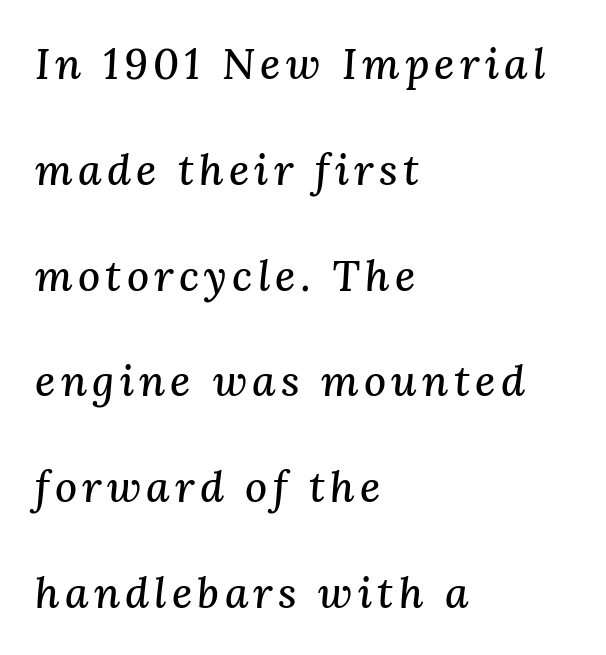
{"serif": "yes", "italic": "yes", "lean": "right", "slant_degrees": 3, "width": "normal", "stroke_contrast": "medium", "x_height": "medium", "monospaced": "no", "underline": "no", "align": "left", "line_spacing": "loose", "line_spacing_ratio": 2.46, "glyph_px": 43}
